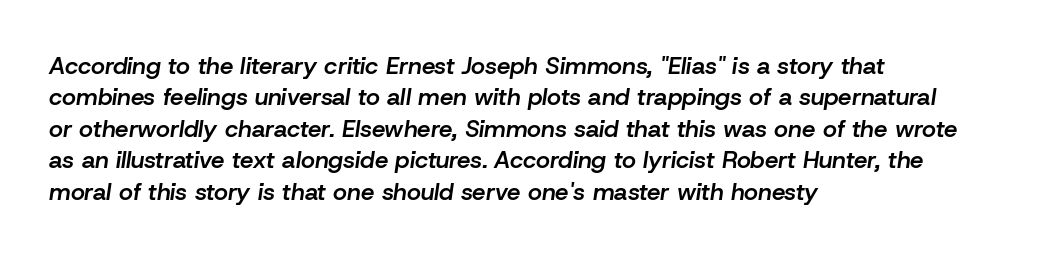
{"italic": "yes", "lean": "right", "slant_degrees": 8, "bold": "semi", "underline": "no", "align": "left", "line_spacing": "normal", "line_spacing_ratio": 1.31, "letter_spacing": "normal", "letter_spacing_em": 0.0, "glyph_px": 24}
